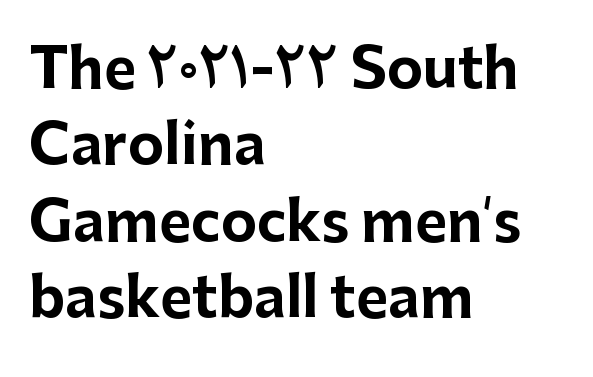
A typesetter would call this proportional, since set widths differ per character. Inter-character spacing is left at the font's built-in metrics. Only glyphs here, with clear space below each row. The passage is arranged the way most books set body copy — flush left. Ordinary non-slanted type is in use. Serif or sans? Sans — the stroke terminals are bare.
